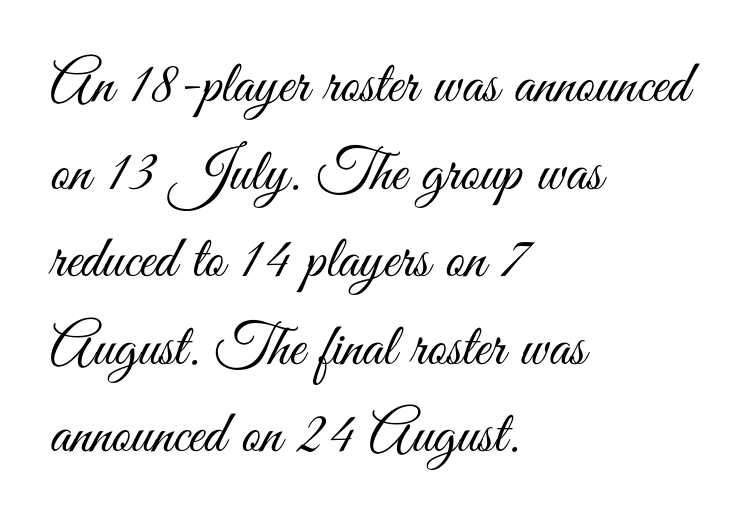
Q: Is the text bold? A: No.
Q: Is the text italic (slanted)? A: Yes.
Q: Is the typeface a serif or a sans-serif typeface? A: Sans-serif.
Q: Is the text underlined? A: No.
Q: How is the paragraph aligned? A: Left-aligned.
Q: Is the spacing between letters normal or unusually wide? A: Normal.
Q: Is the spacing between lines tight, normal or loose? A: Normal.
Q: Width (condensed, normal, or wide)? A: Condensed.
Q: Stroke contrast? A: Medium.
Q: x-height? A: Small.
Q: Monospaced? A: No.
